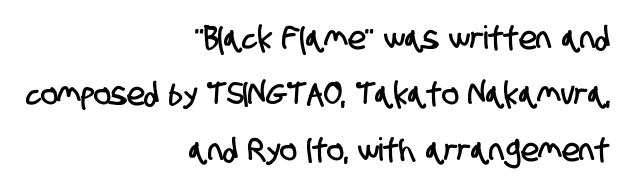
Q: Is the typeface a serif or a sans-serif typeface? A: Sans-serif.
Q: Is the text underlined? A: No.
Q: How is the paragraph aligned? A: Right-aligned.
Q: Is the spacing between letters normal or unusually wide? A: Normal.
Q: Width (condensed, normal, or wide)? A: Condensed.
Q: Stroke contrast? A: Low.
Q: x-height? A: Large.
Q: Monospaced? A: No.
